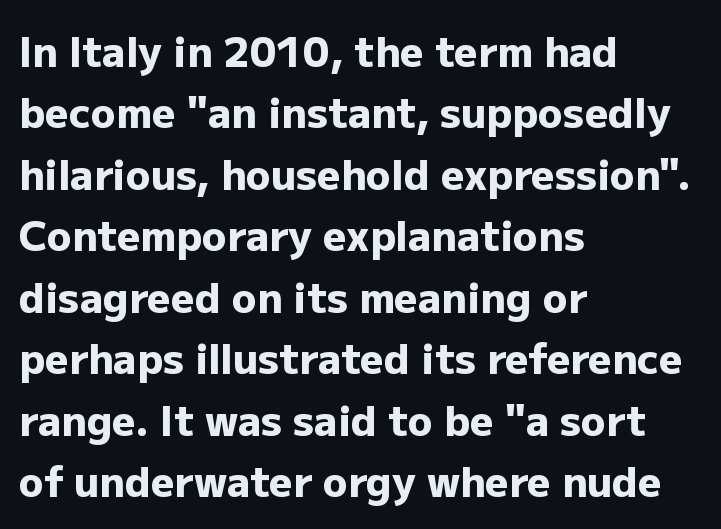
{"serif": "no", "italic": "no", "bold": "yes", "weight": "heavy", "width": "normal", "stroke_contrast": "low", "x_height": "medium", "monospaced": "no", "underline": "no", "align": "left", "line_spacing": "normal", "line_spacing_ratio": 1.5, "letter_spacing": "normal", "letter_spacing_em": 0.0, "glyph_px": 41}
